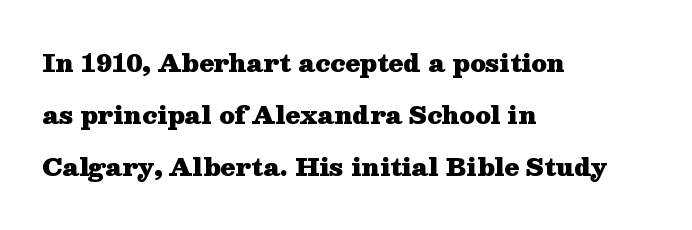
Upright lettering throughout. Compared with an ordinary text face, these strokes are far heavier — a full bold. Vertical spacing — loose. In terms of letterspacing, this is plain default setting. Teacher's note: observe the even left margin — that is flush-left alignment. Just letters on the line, the space beneath them empty.
